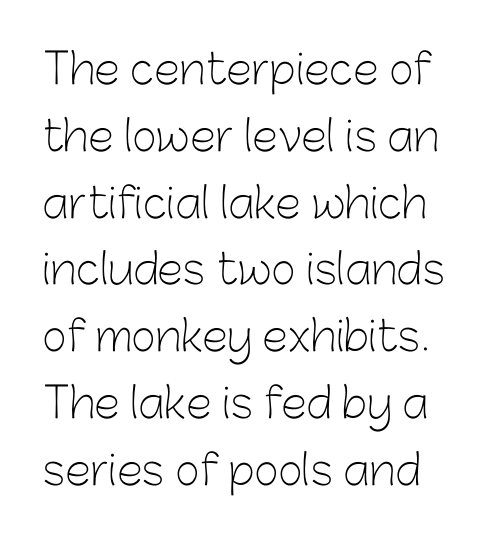
Q: Is the text bold? A: No.
Q: Is the text italic (slanted)? A: No, it is upright.
Q: Is the typeface a serif or a sans-serif typeface? A: Sans-serif.
Q: Is the text underlined? A: No.
Q: Is the spacing between letters normal or unusually wide? A: Normal.
Q: Is the spacing between lines tight, normal or loose? A: Normal.
Q: Width (condensed, normal, or wide)? A: Normal.
Q: Stroke contrast? A: Low.
Q: x-height? A: Medium.
Q: Monospaced? A: No.
